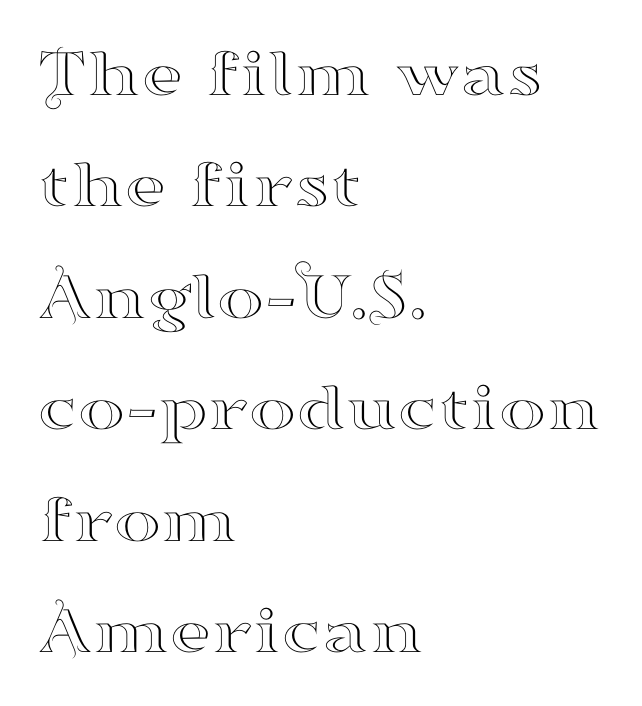
The image shows 71 px wide serif type, upright; set left-aligned, normal line spacing (1.57x), normal letter spacing, not underlined; high stroke contrast and a small x-height.
